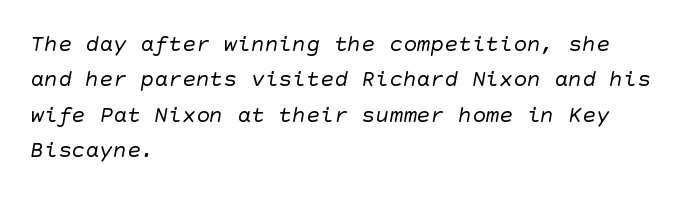
{"bold": "no", "underline": "no", "align": "left", "line_spacing": "normal", "line_spacing_ratio": 1.54, "letter_spacing": "normal", "letter_spacing_em": 0.0, "glyph_px": 23}
